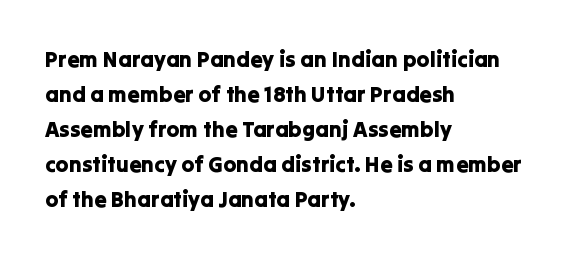
Q: Is the text italic (slanted)? A: No, it is upright.
Q: Is the text underlined? A: No.
Q: How is the paragraph aligned? A: Left-aligned.
Q: Is the spacing between letters normal or unusually wide? A: Normal.
Q: Is the spacing between lines tight, normal or loose? A: Normal.
